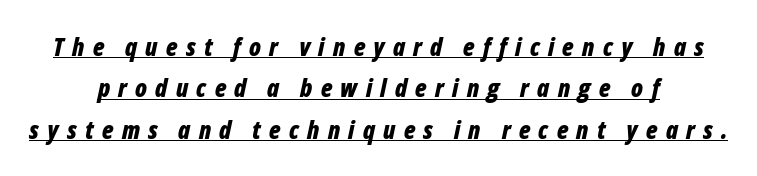
The image shows 25 px bold type, italic (leaning right); set centered, normal line spacing (1.66x), unusually wide letter spacing (+0.33 em), underlined.
